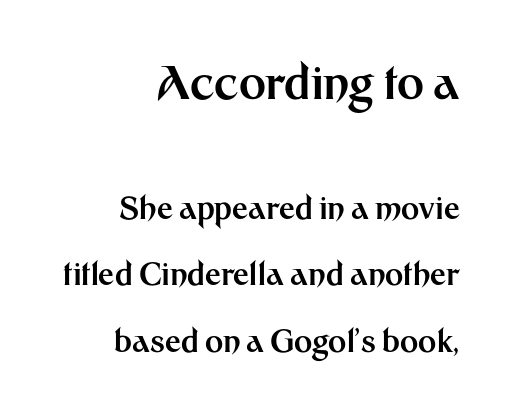
{"serif": "no", "italic": "no", "bold": "yes", "weight": "bold", "width": "normal", "stroke_contrast": "medium", "x_height": "medium", "monospaced": "no", "underline": "no", "align": "right", "line_spacing": "loose", "line_spacing_ratio": 2.15, "letter_spacing": "normal", "letter_spacing_em": 0.0, "larger_block": "first", "size_ratio": 1.48, "glyph_px": 46}
